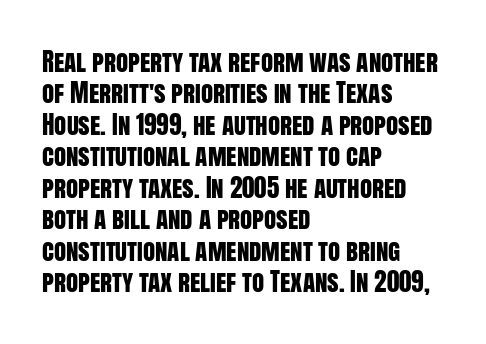
The space directly below the letters is spotless. Whoever set this chose a conventional vertical rhythm. The typesetter chose a ragged-right arrangement here. Posture: straight, roman, zero tilt. Standard letterfit; no display-style spreading of the glyphs.
